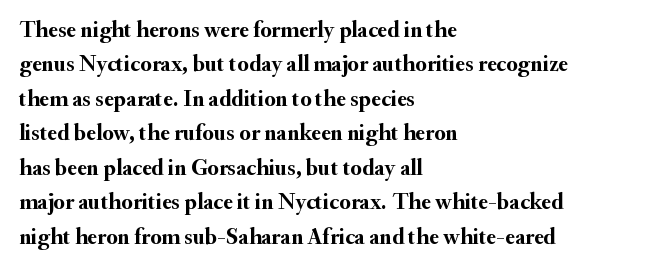
Is the letter spacing exaggerated? No — it looks like the ordinary default. Reading down the block, your eye returns to a fixed left position each line. Heavy-handed strokes throughout: this text is bold. Just letters on the line, the space beneath them empty. Baseline-to-baseline distance is the conventional proportion of letter height. A roman cut, with each character standing at attention.
